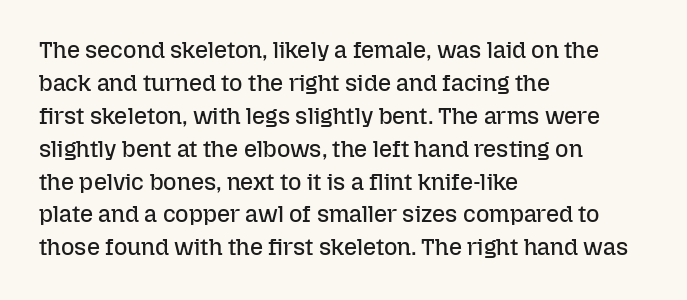
The image shows 23 px text type, upright; set left-aligned, normal line spacing (1.43x), normal letter spacing, not underlined.
